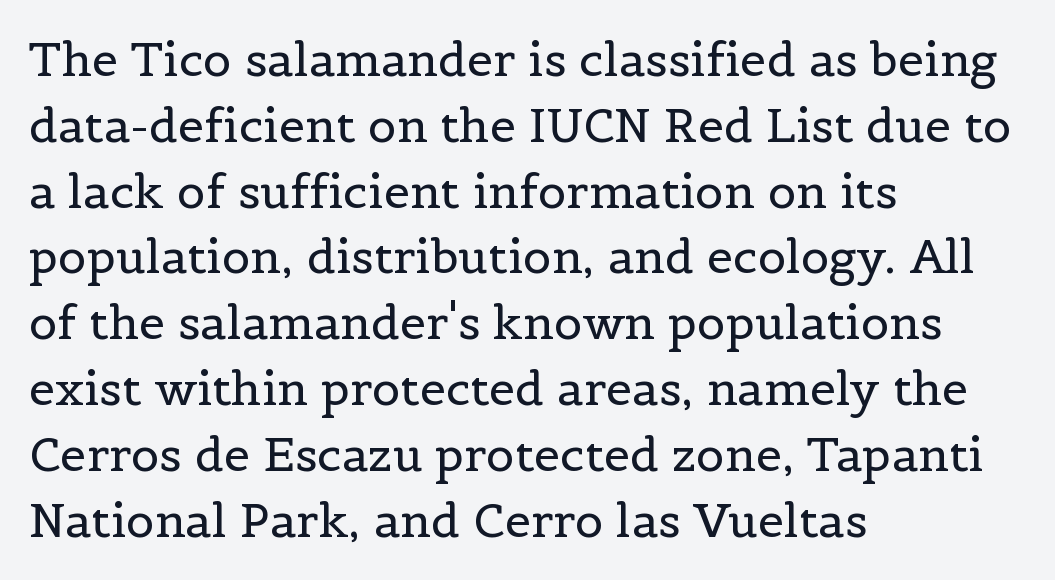
Students, observe: this is what conventionally led text looks like. Little horizontal feet cap the strokes, marking this as serif type. Nobody touched the tracking dial on this one. Vertical strokes here are truly vertical. Anything drawn beneath the words? Only blank space. The lines are quadded left.
